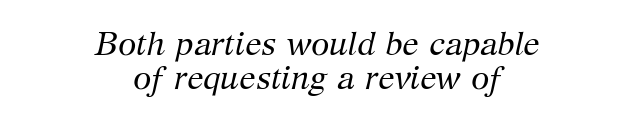
Q: Is the text bold? A: No.
Q: Is the text italic (slanted)? A: Yes, it leans right by about 12 degrees.
Q: Is the typeface a serif or a sans-serif typeface? A: Serif.
Q: Is the text underlined? A: No.
Q: How is the paragraph aligned? A: Centered.
Q: Is the spacing between letters normal or unusually wide? A: Normal.
Q: Is the spacing between lines tight, normal or loose? A: Tight.
Q: Width (condensed, normal, or wide)? A: Normal.
Q: Stroke contrast? A: Medium.
Q: x-height? A: Medium.
Q: Monospaced? A: No.
